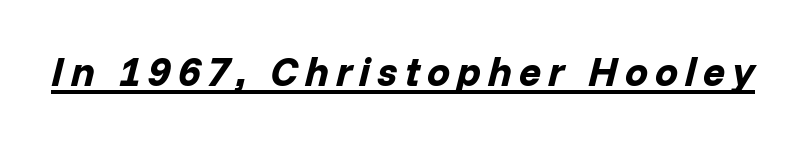
Is the type slanted? Yes — the strokes lean at a clear angle. Character widths vary here, with narrow letters taking less room than wide ones. The lettering is marked with a stroke running underneath it. I'd describe the lettering as bold — thick and assertive.
